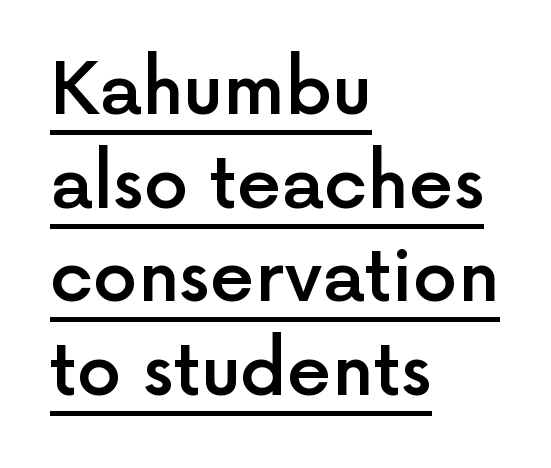
{"serif": "no", "italic": "no", "bold": "semi", "weight": "semibold", "width": "normal", "x_height": "medium", "monospaced": "no", "underline": "yes", "align": "left", "line_spacing": "normal", "line_spacing_ratio": 1.32, "letter_spacing": "normal", "letter_spacing_em": 0.0, "glyph_px": 71}
